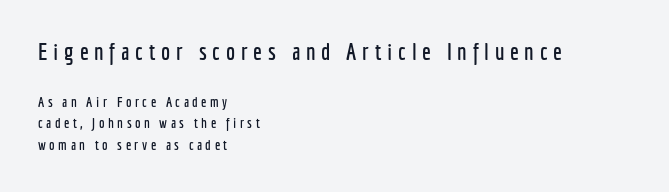
Q: Is the text italic (slanted)? A: No, it is upright.
Q: Is the text underlined? A: No.
Q: How is the paragraph aligned? A: Left-aligned.
Q: Is the spacing between letters normal or unusually wide? A: Unusually wide.
Q: Is the spacing between lines tight, normal or loose? A: Normal.
Q: Which block of text is set in a larger size, the first (top) or the second (bottom)? A: The first (top) one.
